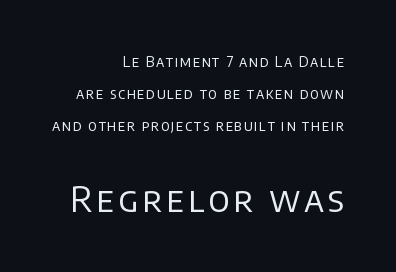
Q: Is the text bold? A: No.
Q: Is the text italic (slanted)? A: No, it is upright.
Q: Is the typeface a serif or a sans-serif typeface? A: Sans-serif.
Q: Is the text underlined? A: No.
Q: How is the paragraph aligned? A: Right-aligned.
Q: Is the spacing between lines tight, normal or loose? A: Loose.
Q: Which block of text is set in a larger size, the first (top) or the second (bottom)? A: The second (bottom) one.
Q: Width (condensed, normal, or wide)? A: Normal.
Q: Stroke contrast? A: Low.
Q: x-height? A: Large.
Q: Monospaced? A: No.
